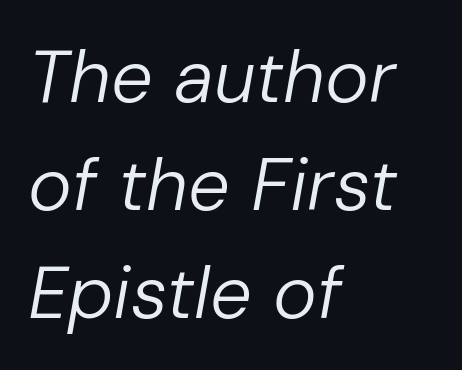
{"italic": "yes", "lean": "right", "slant_degrees": 10, "bold": "no", "weight": "regular", "width": "normal", "stroke_contrast": "low", "x_height": "medium", "monospaced": "no", "underline": "no", "align": "left", "line_spacing": "normal", "line_spacing_ratio": 1.46, "letter_spacing": "normal", "letter_spacing_em": 0.0, "glyph_px": 74}
